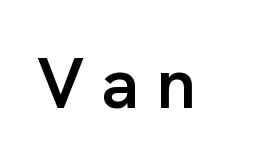
Q: Is the text bold? A: Semi-bold.
Q: Is the text italic (slanted)? A: No, it is upright.
Q: Is the typeface a serif or a sans-serif typeface? A: Sans-serif.
Q: Is the text underlined? A: No.
Q: Is the spacing between letters normal or unusually wide? A: Unusually wide.
Q: Width (condensed, normal, or wide)? A: Normal.
Q: Stroke contrast? A: Low.
Q: x-height? A: Medium.
Q: Monospaced? A: No.
